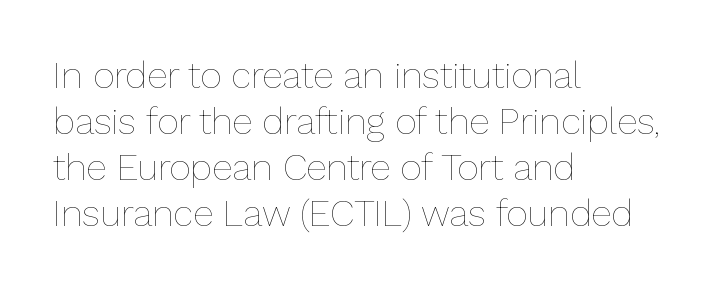
Q: Is the text bold? A: No.
Q: Is the text italic (slanted)? A: No, it is upright.
Q: Is the text underlined? A: No.
Q: How is the paragraph aligned? A: Left-aligned.
Q: Is the spacing between letters normal or unusually wide? A: Normal.
Q: Width (condensed, normal, or wide)? A: Normal.
Q: Stroke contrast? A: Low.
Q: x-height? A: Medium.
Q: Monospaced? A: No.
